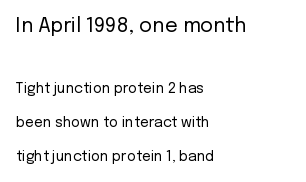
The image shows 20 px text type, upright; set left-aligned, loose line spacing (2.44x), normal letter spacing, not underlined; the first (top) block is 1.43x larger.
